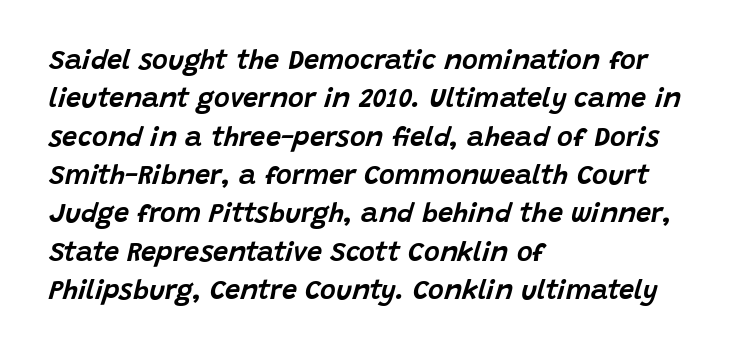
{"italic": "yes", "lean": "right", "slant_degrees": 15, "underline": "no", "align": "left", "line_spacing": "normal", "line_spacing_ratio": 1.42, "letter_spacing": "normal", "letter_spacing_em": 0.0, "glyph_px": 27}
